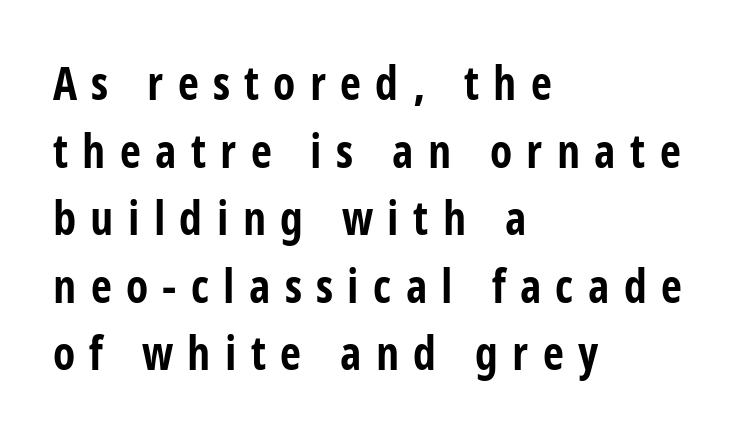
The image shows 46 px bold, condensed sans-serif type, upright; set left-aligned, normal line spacing (1.47x), unusually wide letter spacing (+0.31 em), not underlined; low stroke contrast and a large x-height.
